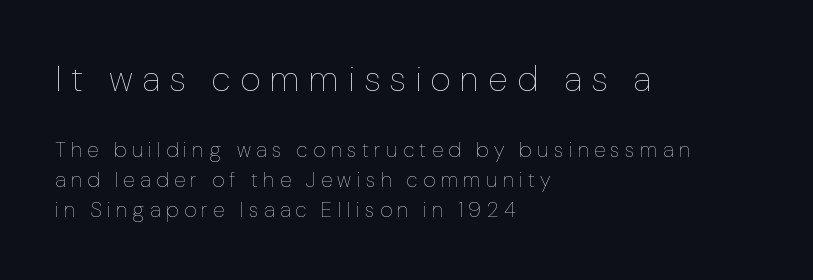
{"italic": "no", "bold": "no", "weight": "thin", "width": "normal", "stroke_contrast": "low", "x_height": "medium", "monospaced": "no", "underline": "no", "align": "left", "line_spacing": "normal", "line_spacing_ratio": 1.44, "letter_spacing": "wide", "letter_spacing_em": 0.26, "larger_block": "first", "size_ratio": 1.71, "glyph_px": 36}
